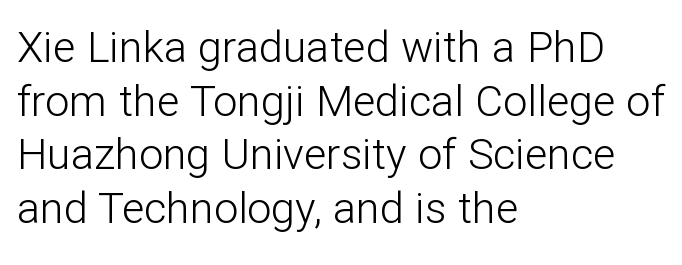
Q: Is the text bold? A: No.
Q: Is the text italic (slanted)? A: No, it is upright.
Q: Is the typeface a serif or a sans-serif typeface? A: Sans-serif.
Q: Is the text underlined? A: No.
Q: How is the paragraph aligned? A: Left-aligned.
Q: Is the spacing between letters normal or unusually wide? A: Normal.
Q: Is the spacing between lines tight, normal or loose? A: Normal.
Q: Width (condensed, normal, or wide)? A: Normal.
Q: Stroke contrast? A: Low.
Q: x-height? A: Medium.
Q: Monospaced? A: No.
